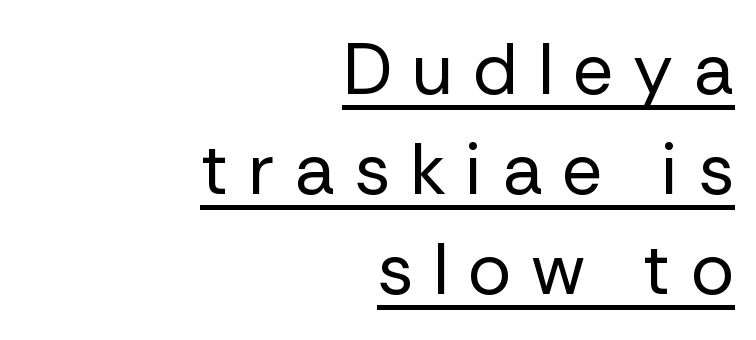
Q: Is the text bold? A: No.
Q: Is the text italic (slanted)? A: No, it is upright.
Q: Is the typeface a serif or a sans-serif typeface? A: Sans-serif.
Q: Is the text underlined? A: Yes.
Q: How is the paragraph aligned? A: Right-aligned.
Q: Is the spacing between letters normal or unusually wide? A: Unusually wide.
Q: Is the spacing between lines tight, normal or loose? A: Normal.
Q: Width (condensed, normal, or wide)? A: Normal.
Q: Stroke contrast? A: Low.
Q: x-height? A: Medium.
Q: Monospaced? A: No.
